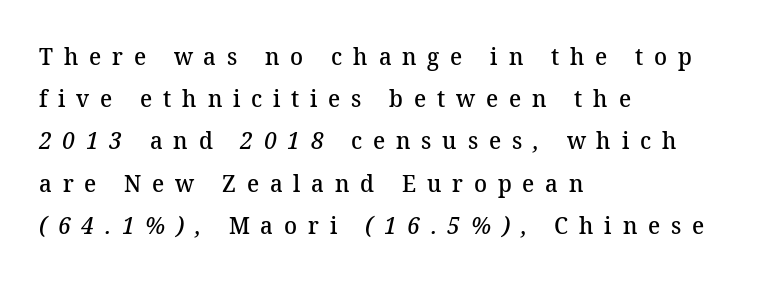
The image shows 24 px text type; set left-aligned, line spacing 1.76x, unusually wide letter spacing (+0.45 em), not underlined.
